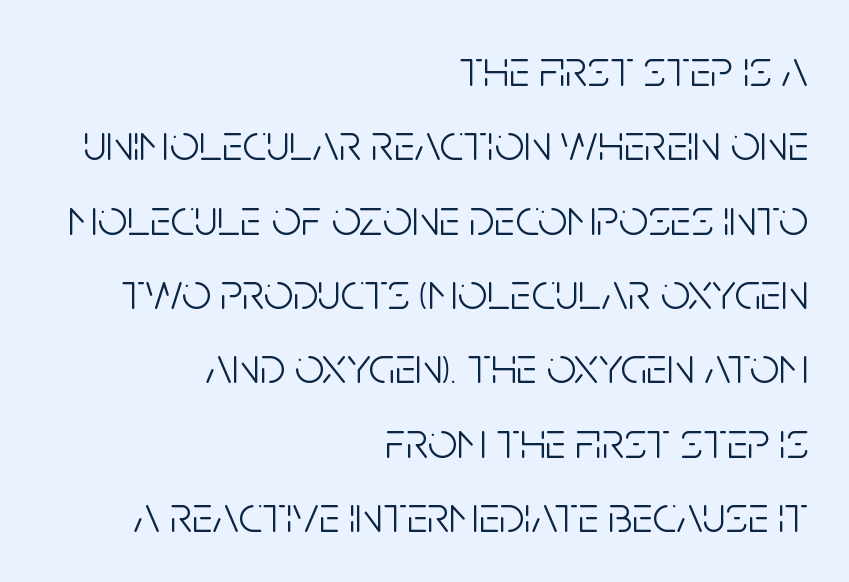
{"serif": "no", "italic": "no", "bold": "no", "weight": "light", "width": "condensed", "stroke_contrast": "low", "x_height": "large", "monospaced": "no", "underline": "no", "align": "right", "line_spacing": "normal", "line_spacing_ratio": 1.43, "letter_spacing": "normal", "letter_spacing_em": 0.0, "glyph_px": 52}
